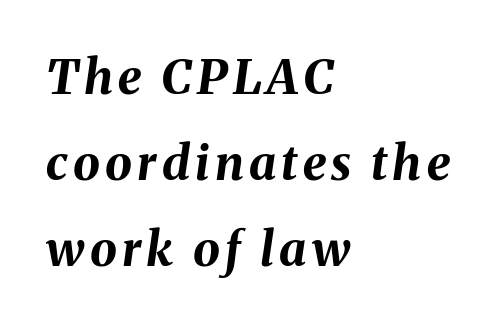
The image shows 48 px bold type, italic (leaning right); set left-aligned, line spacing 1.79x, not underlined; medium stroke contrast and a medium x-height.
